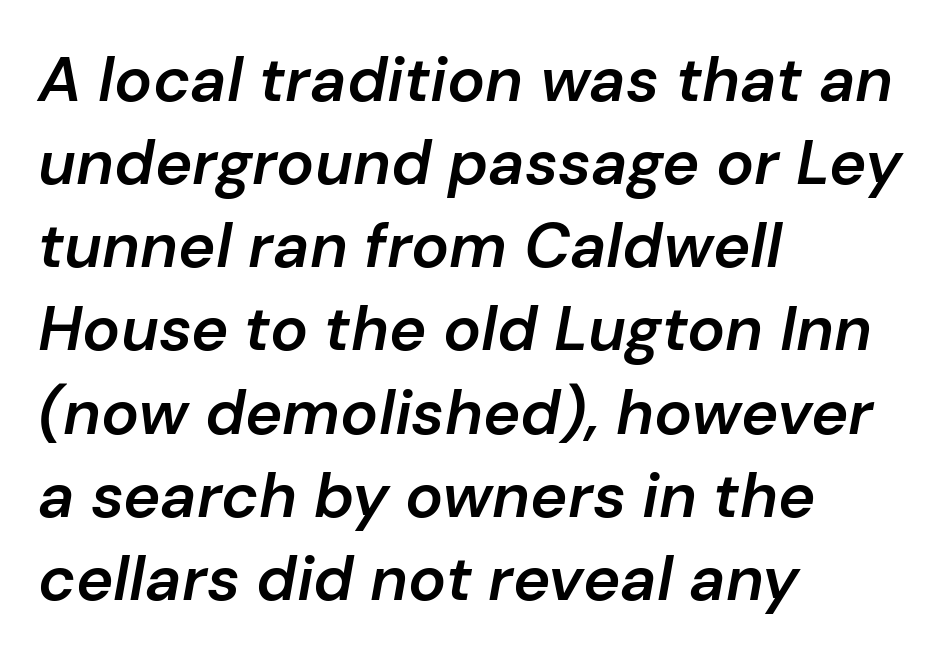
The image shows 63 px semibold type, italic (leaning right); set left-aligned, normal line spacing (1.32x), normal letter spacing, not underlined; low stroke contrast and a medium x-height.
